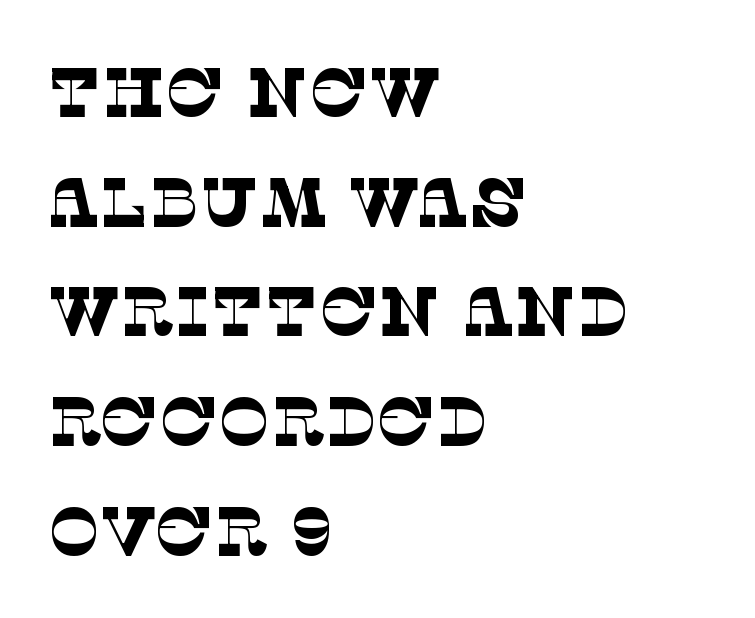
The image shows 69 px thin serif type; set left-aligned, normal line spacing (1.59x), normal letter spacing, not underlined; low stroke contrast and a large x-height.
